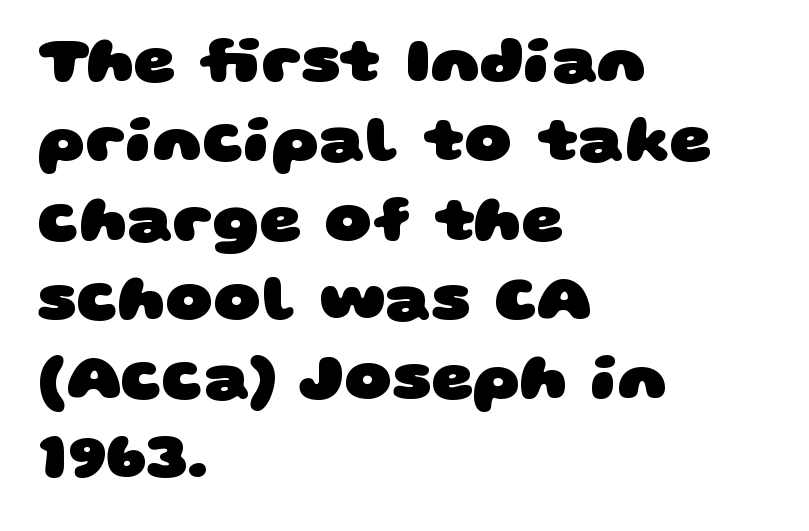
{"serif": "no", "bold": "yes", "weight": "heavy", "width": "wide", "stroke_contrast": "low", "x_height": "large", "monospaced": "no", "underline": "no", "align": "left", "line_spacing_ratio": 1.22, "letter_spacing": "normal", "letter_spacing_em": 0.0, "glyph_px": 65}
